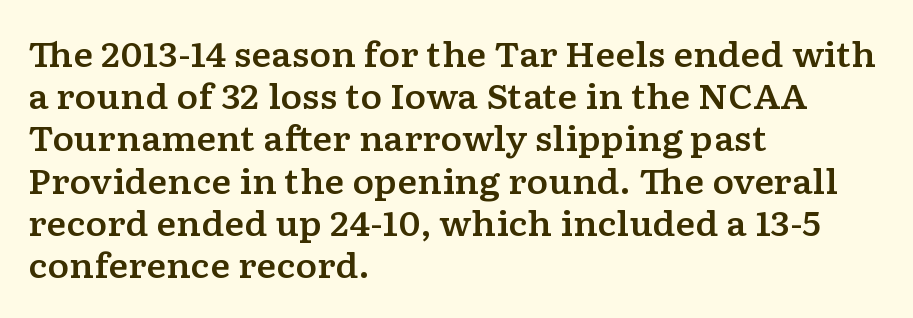
{"serif": "yes", "italic": "no", "width": "wide", "stroke_contrast": "low", "x_height": "medium", "monospaced": "no", "underline": "no", "align": "left", "line_spacing": "normal", "line_spacing_ratio": 1.28, "letter_spacing": "normal", "letter_spacing_em": 0.0, "glyph_px": 33}
